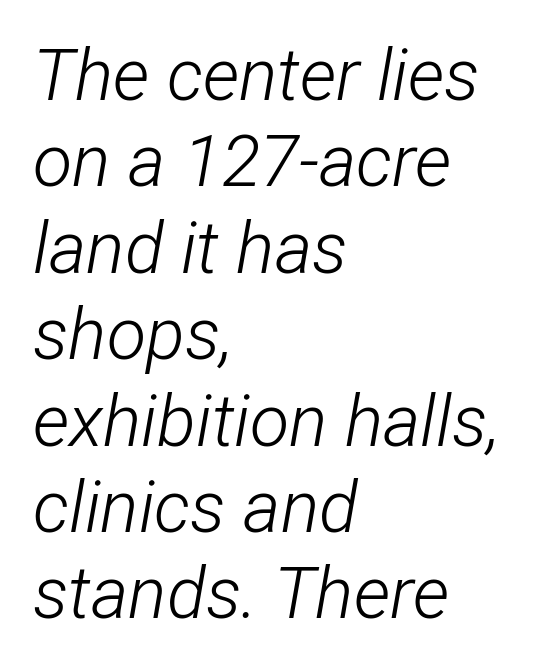
{"italic": "yes", "lean": "right", "slant_degrees": 12, "bold": "no", "weight": "light", "width": "condensed", "stroke_contrast": "low", "x_height": "medium", "monospaced": "no", "underline": "no", "align": "left", "line_spacing_ratio": 1.2, "letter_spacing": "normal", "letter_spacing_em": 0.0, "glyph_px": 72}
